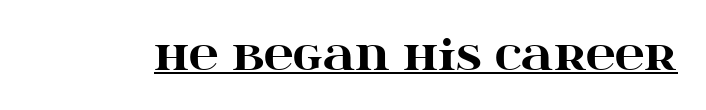
The image shows 41 px heavy, wide serif type, upright; set normal letter spacing, underlined; high stroke contrast and a large x-height.
